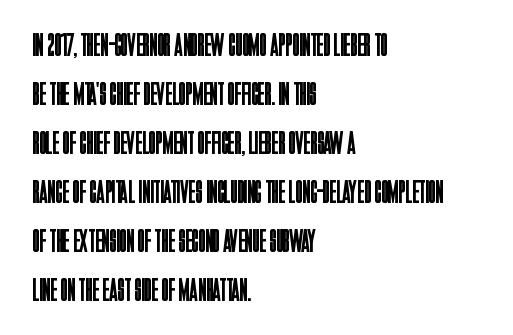
Q: Is the text bold? A: No.
Q: Is the text italic (slanted)? A: No, it is upright.
Q: Is the typeface a serif or a sans-serif typeface? A: Sans-serif.
Q: Is the text underlined? A: No.
Q: How is the paragraph aligned? A: Left-aligned.
Q: Is the spacing between letters normal or unusually wide? A: Normal.
Q: Is the spacing between lines tight, normal or loose? A: Normal.
Q: Width (condensed, normal, or wide)? A: Condensed.
Q: Stroke contrast? A: Low.
Q: x-height? A: Large.
Q: Monospaced? A: No.
